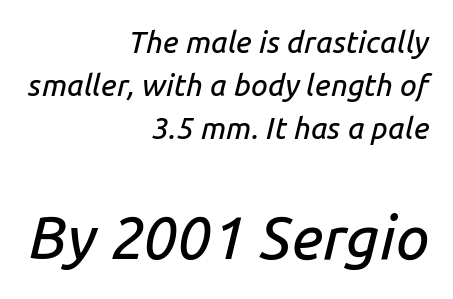
The image shows 60 px text type, italic (leaning right); set right-aligned, normal line spacing (1.44x), normal letter spacing, not underlined; the second (bottom) block is 2.0x larger; low stroke contrast and a medium x-height.
